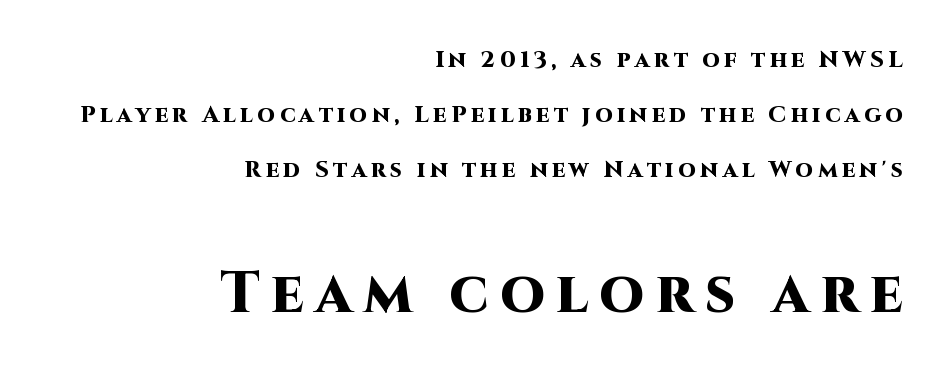
Q: Is the text bold? A: Yes.
Q: Is the text italic (slanted)? A: No, it is upright.
Q: Is the typeface a serif or a sans-serif typeface? A: Sans-serif.
Q: Is the text underlined? A: No.
Q: How is the paragraph aligned? A: Right-aligned.
Q: Is the spacing between lines tight, normal or loose? A: Loose.
Q: Which block of text is set in a larger size, the first (top) or the second (bottom)? A: The second (bottom) one.
Q: Width (condensed, normal, or wide)? A: Normal.
Q: Stroke contrast? A: High.
Q: x-height? A: Large.
Q: Monospaced? A: No.
